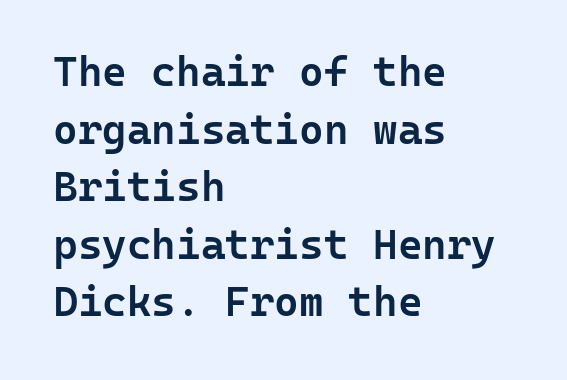
Q: Is the text bold? A: Semi-bold.
Q: Is the text italic (slanted)? A: No, it is upright.
Q: Is the typeface a serif or a sans-serif typeface? A: Sans-serif.
Q: Is the text underlined? A: No.
Q: How is the paragraph aligned? A: Left-aligned.
Q: Is the spacing between letters normal or unusually wide? A: Normal.
Q: Is the spacing between lines tight, normal or loose? A: Normal.
Q: Width (condensed, normal, or wide)? A: Normal.
Q: Stroke contrast? A: Low.
Q: x-height? A: Medium.
Q: Monospaced? A: Yes.
